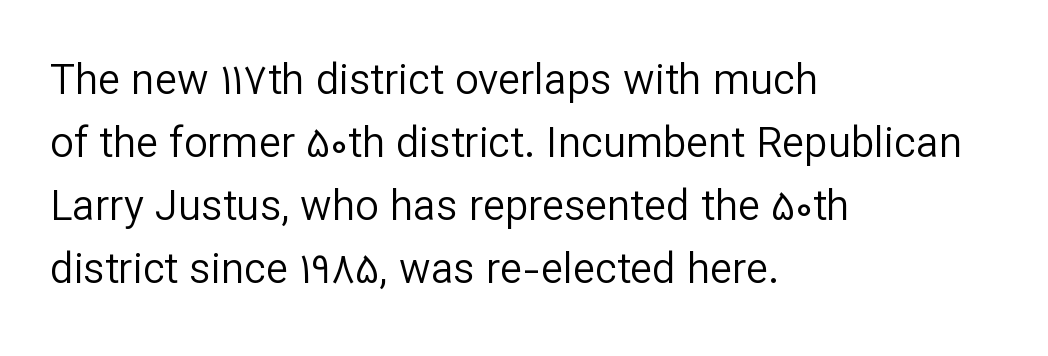
The image shows 42 px regular-weight sans-serif type, upright; set left-aligned, normal line spacing (1.5x), normal letter spacing, not underlined; low stroke contrast and a medium x-height.
